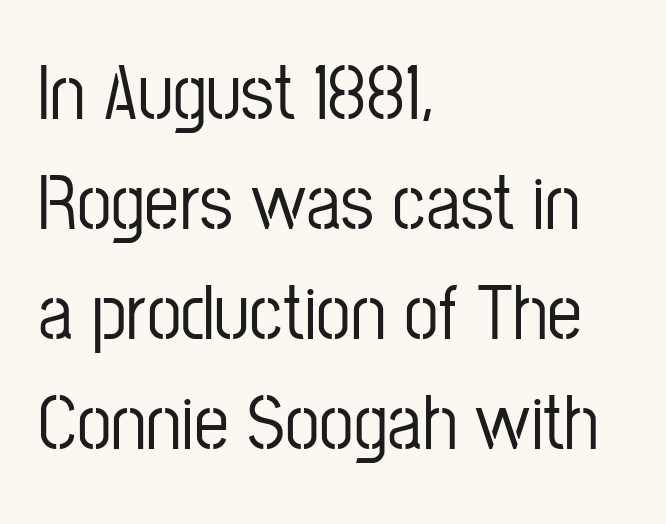
Posture: straight, roman, zero tilt. Leading: standard. The strip under each line holds only bare page. Nobody touched the tracking dial on this one. Is this a fixed-width face? No — the glyphs have proportional, varying widths. A student would call this left alignment; a typographer would say flush left, rag right.
